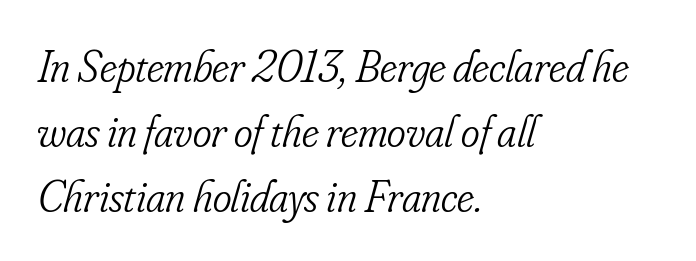
Look at the bottom of the vertical strokes: they flare into serifs here. Letter spacing: default. These lines are set flush left with a ragged right edge. Honestly, the row spacing looks completely unremarkable. The letterforms sit at book weight or below. These lines are rendered in a variable-pitch font.
